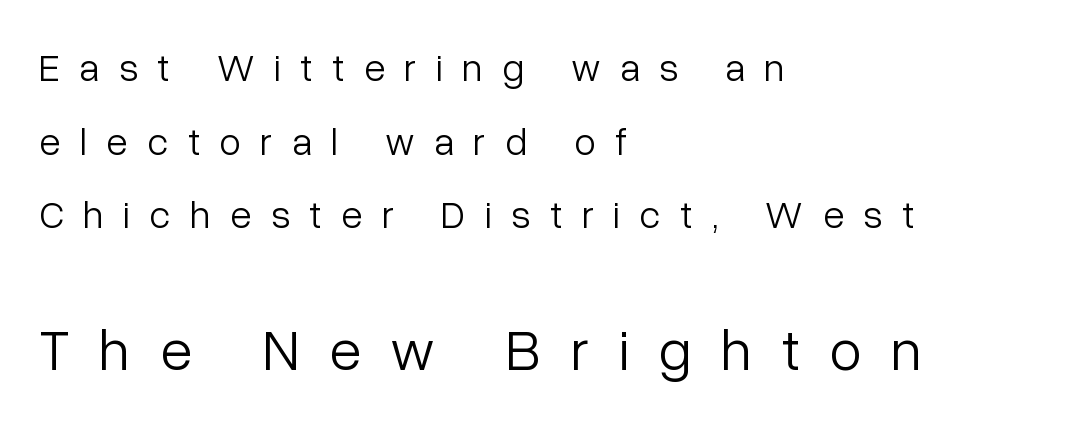
{"serif": "no", "italic": "no", "bold": "no", "weight": "light", "width": "normal", "stroke_contrast": "low", "x_height": "medium", "monospaced": "no", "underline": "no", "align": "left", "line_spacing_ratio": 1.89, "letter_spacing": "wide", "letter_spacing_em": 0.5, "larger_block": "second", "size_ratio": 1.51, "glyph_px": 59}
